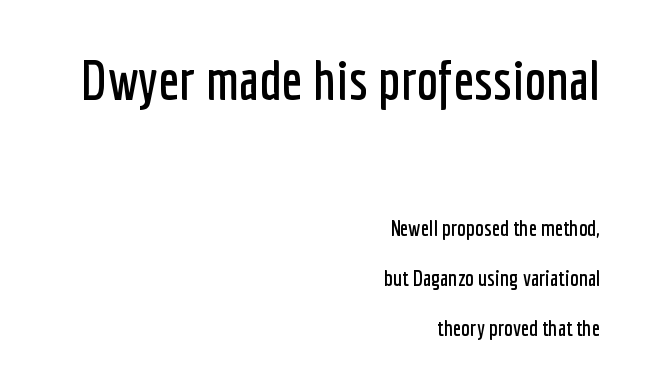
Vertical strokes here are truly vertical. Airy leading. The space beneath each line is pristine and unruled. Which chunk is bigger? The first one — the top block dwarfs the bottom. Varying glyph widths throughout — classic text-font behaviour.
